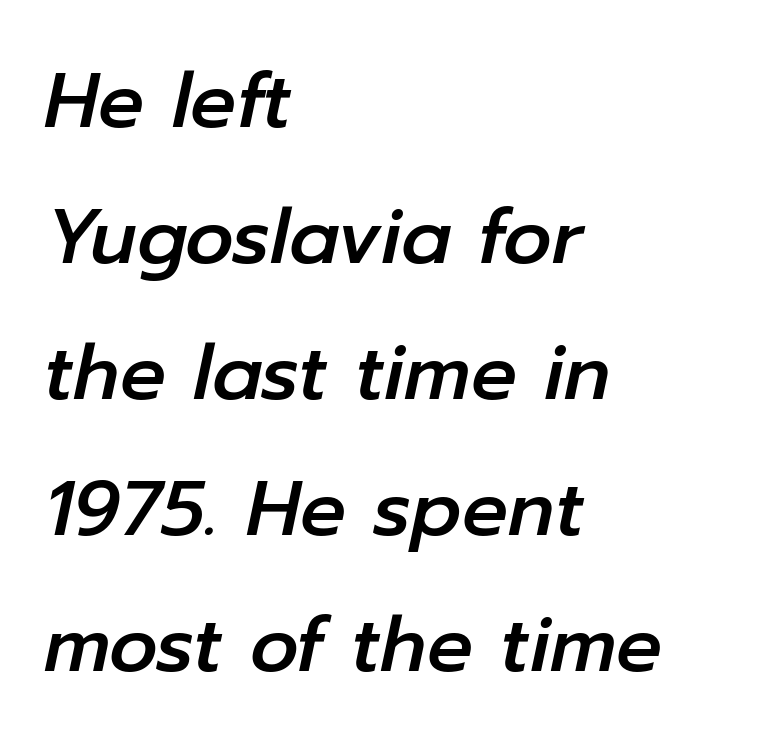
The image shows 76 px text type, italic (leaning right); set left-aligned, line spacing 1.79x, normal letter spacing, not underlined; low stroke contrast and a medium x-height.
